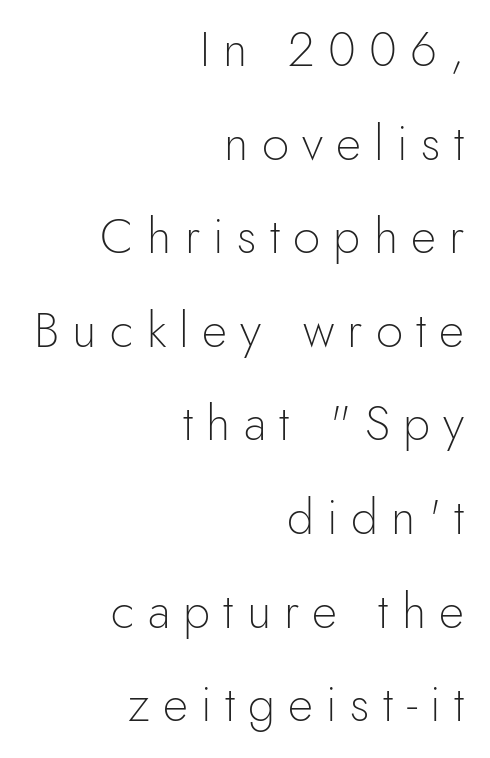
A typesetter would call this proportional, since set widths differ per character. Between one letter and the next there's a generous, obvious gap. When letters stand straight like this, we call the style roman or upright. Glance below the letters and you will spot only blank space.
